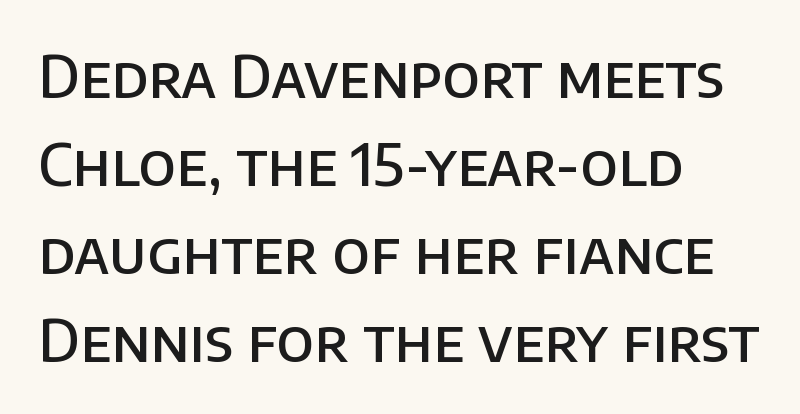
Q: Is the text bold? A: Semi-bold.
Q: Is the text italic (slanted)? A: No, it is upright.
Q: Is the typeface a serif or a sans-serif typeface? A: Sans-serif.
Q: Is the text underlined? A: No.
Q: How is the paragraph aligned? A: Left-aligned.
Q: Is the spacing between letters normal or unusually wide? A: Normal.
Q: Is the spacing between lines tight, normal or loose? A: Normal.
Q: Width (condensed, normal, or wide)? A: Normal.
Q: Stroke contrast? A: Low.
Q: x-height? A: Large.
Q: Monospaced? A: No.
